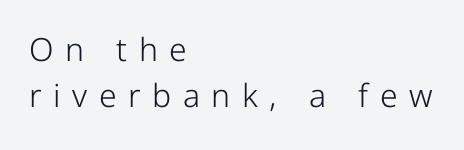
Q: Is the text bold? A: No.
Q: Is the text italic (slanted)? A: No, it is upright.
Q: Is the typeface a serif or a sans-serif typeface? A: Sans-serif.
Q: Is the text underlined? A: No.
Q: How is the paragraph aligned? A: Left-aligned.
Q: Is the spacing between letters normal or unusually wide? A: Unusually wide.
Q: Is the spacing between lines tight, normal or loose? A: Normal.
Q: Width (condensed, normal, or wide)? A: Condensed.
Q: Stroke contrast? A: Low.
Q: x-height? A: Medium.
Q: Monospaced? A: No.
